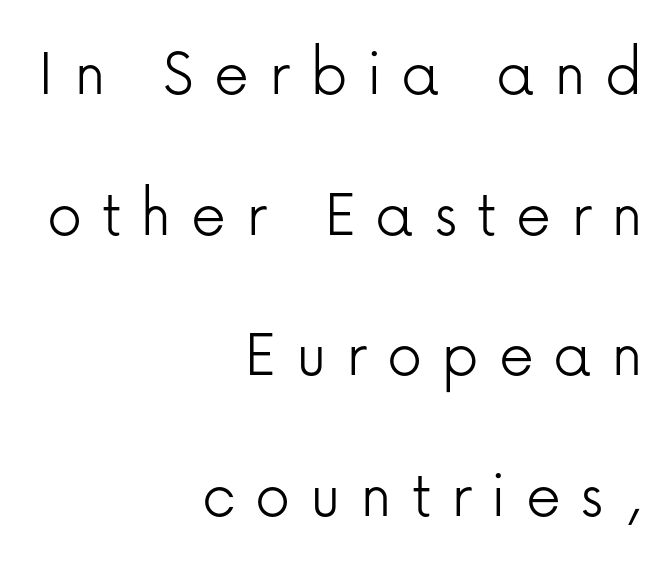
{"serif": "no", "italic": "no", "bold": "no", "weight": "light", "width": "normal", "stroke_contrast": "low", "x_height": "medium", "monospaced": "no", "underline": "no", "align": "right", "line_spacing": "loose", "line_spacing_ratio": 2.01, "letter_spacing": "wide", "letter_spacing_em": 0.28, "glyph_px": 70}
